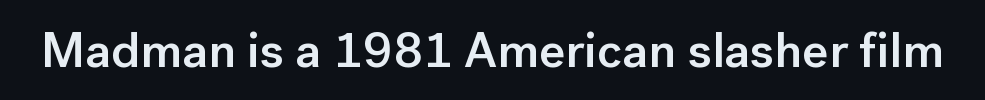
The tracking reads as untouched default to a designer's eye. The passage shown is typed in a proportional face where columns would drift. Posture: straight, roman, zero tilt. Type style note: lacks serifs. Unmarked baselines from the first word to the last.
